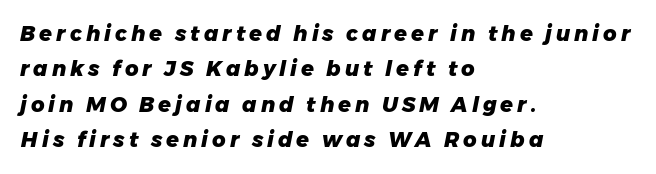
You'd pick this weight for a headline — it's a proper bold. These lines were composed using italics. The foot of each line stays bare and open. The rag falls on the right side of this text block. The vertical gap from one line to the next is medium.
